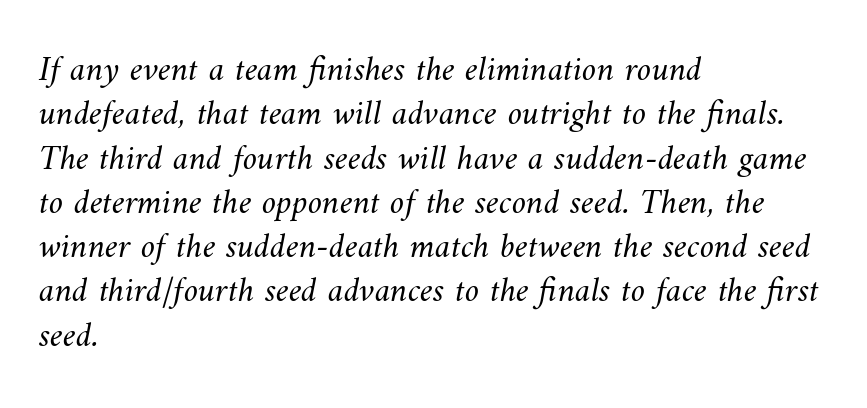
The image shows 36 px light type; set left-aligned, line spacing 1.23x, normal letter spacing, not underlined; medium stroke contrast and a small x-height.
